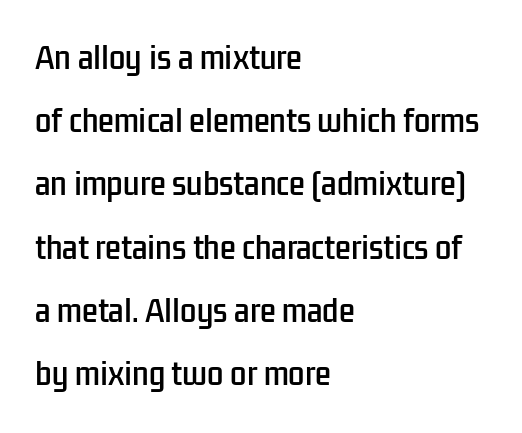
The image shows 29 px condensed sans-serif type, upright; set left-aligned, loose line spacing (2.18x), normal letter spacing, not underlined; low stroke contrast and a medium x-height.
